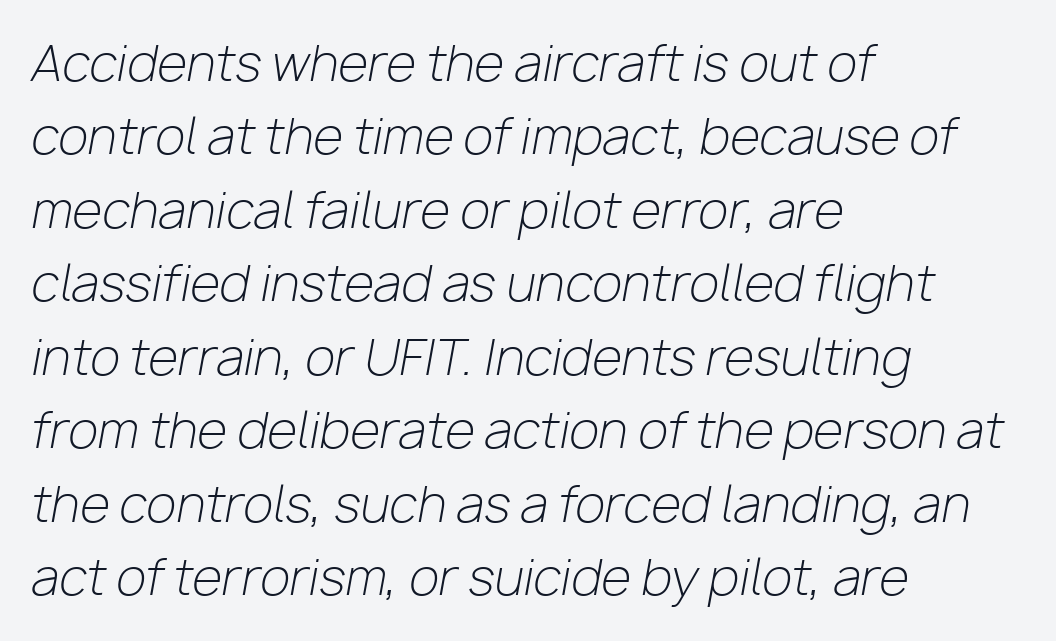
The font's italic variant was chosen for this text. A quiet, ordinary-to-light weight characterises the typeface. Honestly, the row spacing looks completely unremarkable. Anything drawn beneath the words? Only blank space. The rag falls on the right side of this text block. Each word holds together tightly as a unit, with standard inter-letter gaps.
